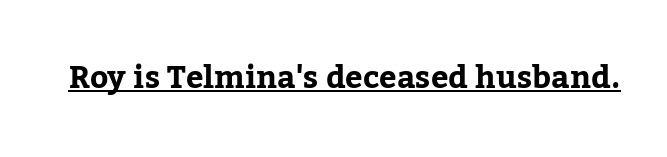
Q: Is the text italic (slanted)? A: No, it is upright.
Q: Is the typeface a serif or a sans-serif typeface? A: Serif.
Q: Is the text underlined? A: Yes.
Q: Is the spacing between letters normal or unusually wide? A: Normal.
Q: Width (condensed, normal, or wide)? A: Normal.
Q: Stroke contrast? A: Low.
Q: x-height? A: Medium.
Q: Monospaced? A: No.
